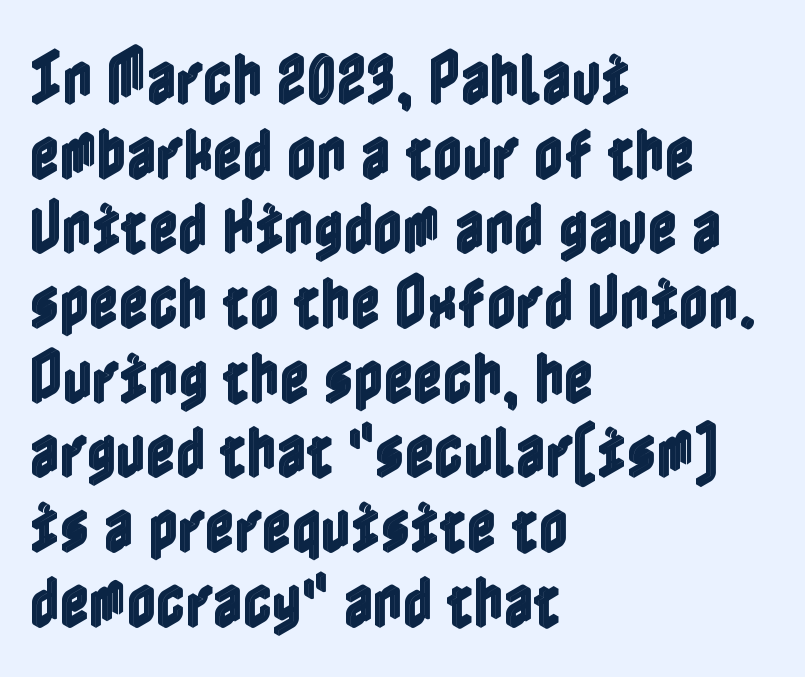
{"italic": "no", "width": "condensed", "x_height": "medium", "underline": "no", "align": "left", "line_spacing": "normal", "line_spacing_ratio": 1.31, "letter_spacing": "normal", "letter_spacing_em": 0.0, "glyph_px": 57}
